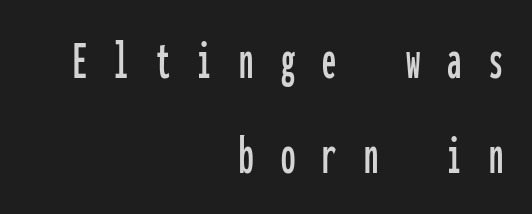
{"serif": "no", "italic": "no", "width": "condensed", "stroke_contrast": "low", "x_height": "medium", "monospaced": "yes", "underline": "no", "align": "right", "line_spacing": "normal", "line_spacing_ratio": 1.67, "letter_spacing": "wide", "letter_spacing_em": 0.48, "glyph_px": 57}
